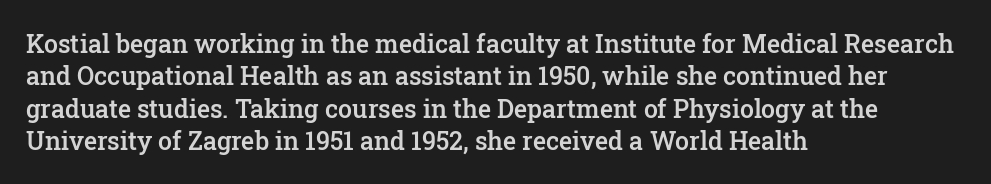
The type is set solid horizontally, with unmodified tracking. Check the space under the baseline: it is left empty. In terms of weight, the rendering is demibold, just under bold. This is the regular roman posture of the typeface.
